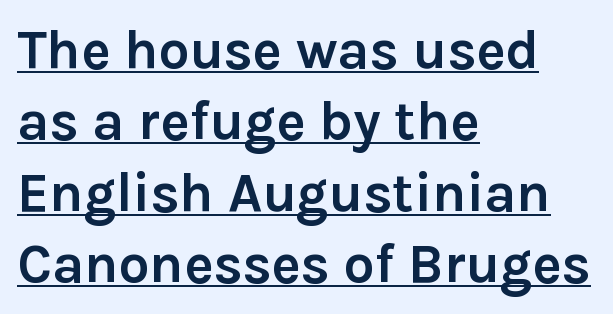
Left-aligned paragraph, ragged on the right. Does extra space separate the letters? No, they use regular spacing. The face used here has the dense, thick strokes of a bold. The face used here is proportionally spaced, like ordinary book or web type.
